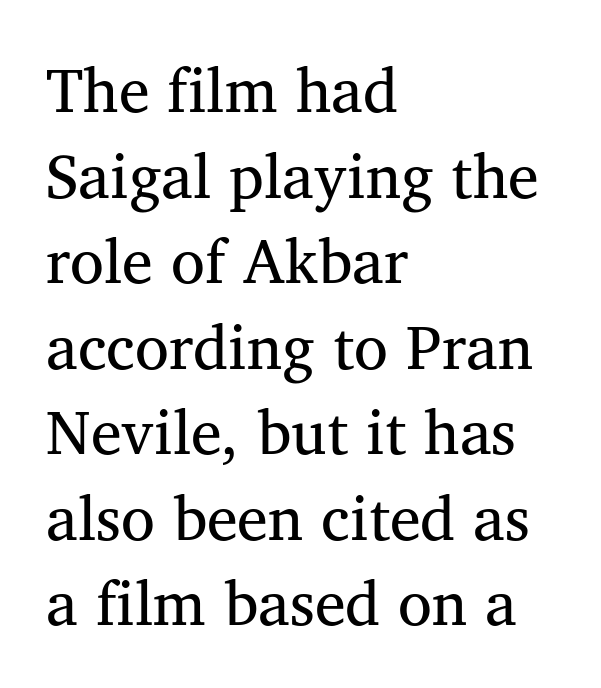
{"serif": "yes", "italic": "no", "bold": "no", "weight": "regular", "width": "normal", "stroke_contrast": "medium", "x_height": "medium", "monospaced": "no", "underline": "no", "align": "left", "line_spacing": "normal", "line_spacing_ratio": 1.38, "letter_spacing": "normal", "letter_spacing_em": 0.0, "glyph_px": 62}
